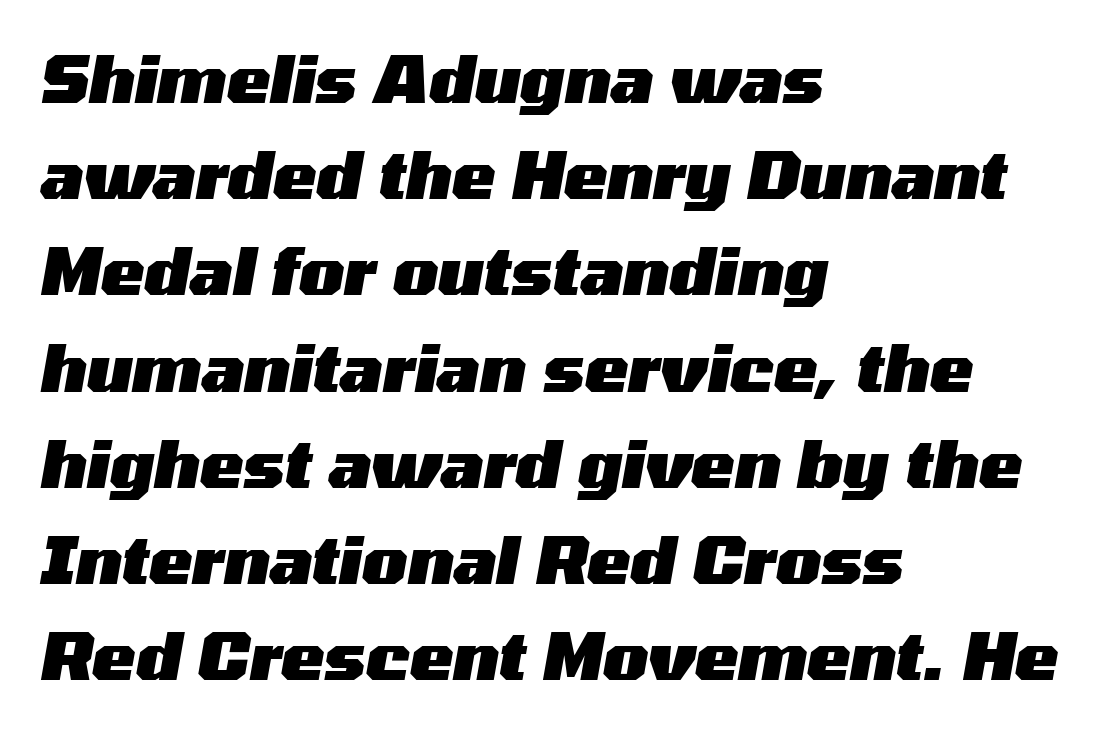
Q: Is the text bold? A: Yes.
Q: Is the text italic (slanted)? A: Yes, it leans right by about 10 degrees.
Q: Is the text underlined? A: No.
Q: How is the paragraph aligned? A: Left-aligned.
Q: Is the spacing between letters normal or unusually wide? A: Normal.
Q: Is the spacing between lines tight, normal or loose? A: Normal.
Q: Width (condensed, normal, or wide)? A: Wide.
Q: Stroke contrast? A: Medium.
Q: x-height? A: Medium.
Q: Monospaced? A: No.
